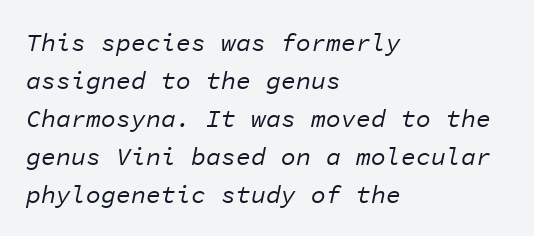
The image shows 25 px text type, italic (leaning right); set left-aligned, normal line spacing (1.52x), normal letter spacing, not underlined.
